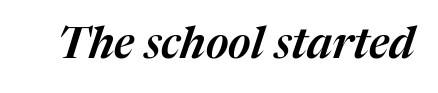
Words appear dense and cohesive because spacing is normal. No word sits above an underline. These lines are rendered in a variable-pitch font. If you drew a line through each stem, it would be angled.
